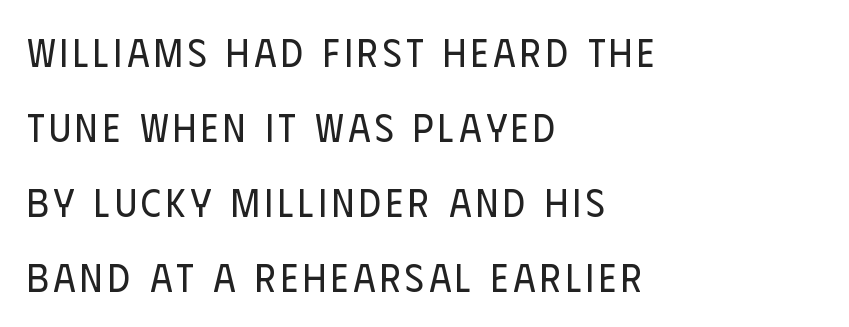
Unlike italic type, these characters show no tilt at all. You can tell from the bare stems that sans-serif type was used. Which margin do the lines hug? The left one — the right edge is uneven. The baseline area is clear. Airy leading.
